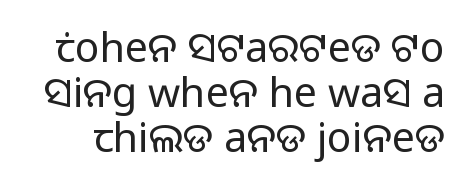
Q: Is the text bold? A: No.
Q: Is the text italic (slanted)? A: No, it is upright.
Q: Is the typeface a serif or a sans-serif typeface? A: Sans-serif.
Q: Is the text underlined? A: No.
Q: Is the spacing between letters normal or unusually wide? A: Normal.
Q: Is the spacing between lines tight, normal or loose? A: Tight.
Q: Width (condensed, normal, or wide)? A: Normal.
Q: Stroke contrast? A: Low.
Q: x-height? A: Medium.
Q: Monospaced? A: No.
